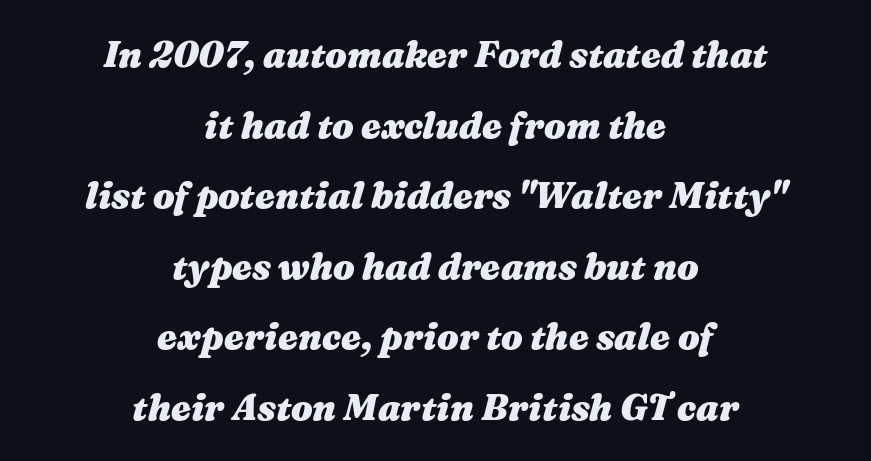
The image shows 36 px heavy, wide type, italic (leaning right); set centered, loose line spacing (1.96x), normal letter spacing, not underlined; medium stroke contrast and a medium x-height.
